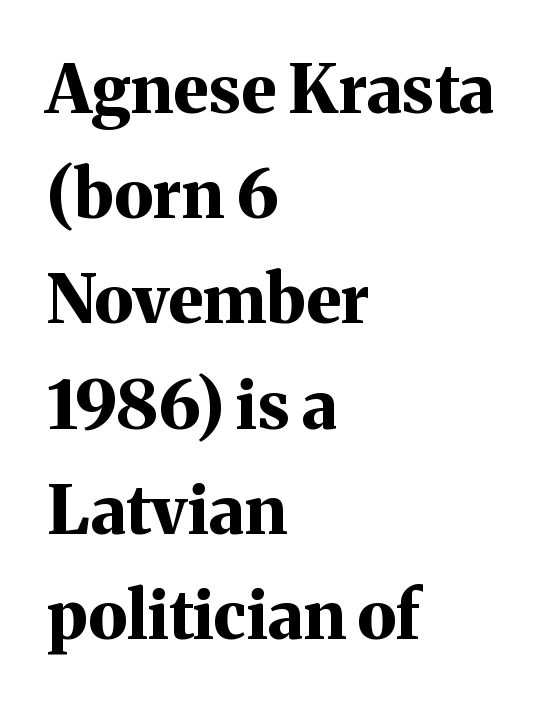
{"serif": "yes", "italic": "no", "bold": "yes", "weight": "bold", "width": "normal", "stroke_contrast": "medium", "x_height": "medium", "monospaced": "no", "underline": "no", "align": "left", "line_spacing": "normal", "line_spacing_ratio": 1.57, "letter_spacing": "normal", "letter_spacing_em": 0.0, "glyph_px": 67}
